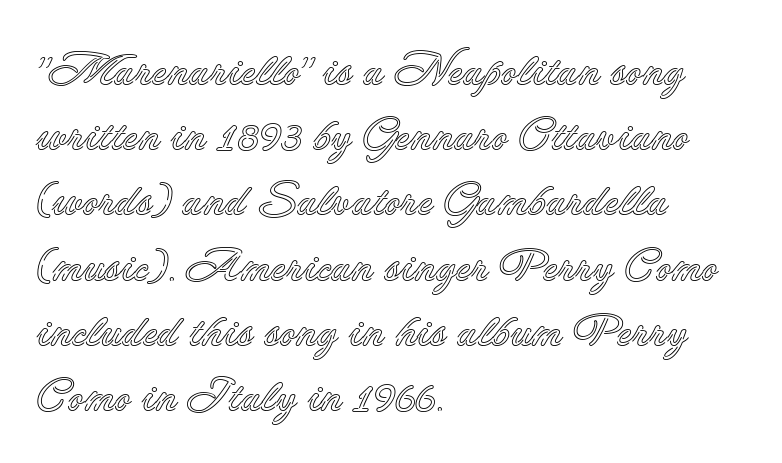
Q: Is the text italic (slanted)? A: Yes.
Q: Is the text underlined? A: No.
Q: How is the paragraph aligned? A: Left-aligned.
Q: Is the spacing between letters normal or unusually wide? A: Normal.
Q: Is the spacing between lines tight, normal or loose? A: Normal.
Q: Width (condensed, normal, or wide)? A: Normal.
Q: x-height? A: Small.
Q: Monospaced? A: No.
